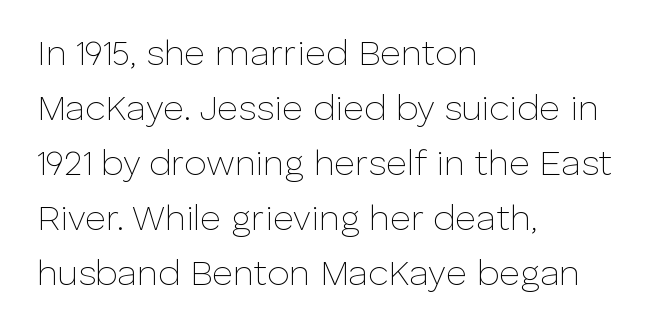
{"serif": "no", "italic": "no", "bold": "no", "weight": "thin", "width": "normal", "stroke_contrast": "low", "x_height": "medium", "monospaced": "no", "underline": "no", "align": "left", "line_spacing": "normal", "line_spacing_ratio": 1.53, "letter_spacing": "normal", "letter_spacing_em": 0.0, "glyph_px": 36}
